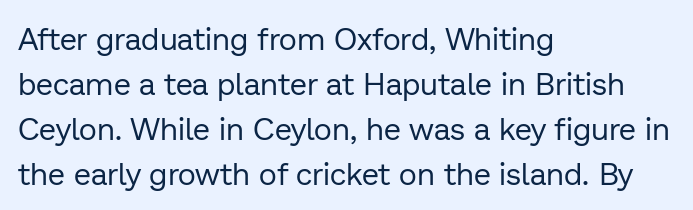
{"serif": "no", "italic": "no", "bold": "no", "weight": "regular", "width": "normal", "stroke_contrast": "low", "x_height": "medium", "monospaced": "no", "underline": "no", "align": "left", "line_spacing": "normal", "line_spacing_ratio": 1.45, "letter_spacing": "normal", "letter_spacing_em": 0.0, "glyph_px": 31}
